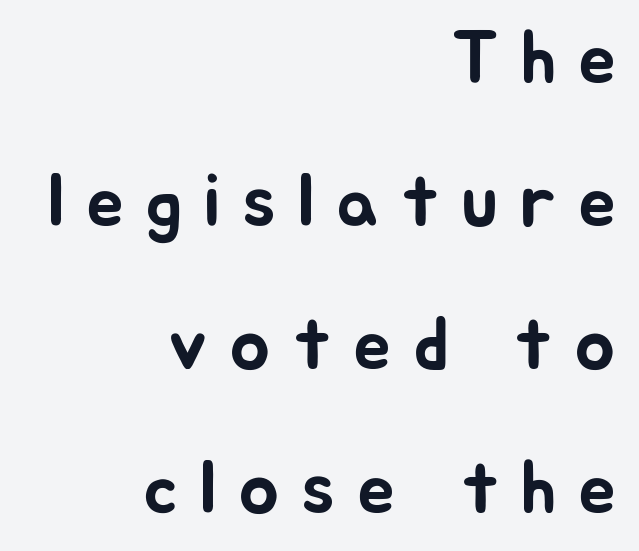
{"serif": "no", "italic": "no", "width": "normal", "stroke_contrast": "low", "x_height": "medium", "monospaced": "no", "underline": "no", "align": "right", "line_spacing": "loose", "line_spacing_ratio": 1.91, "letter_spacing": "wide", "letter_spacing_em": 0.29, "glyph_px": 75}
